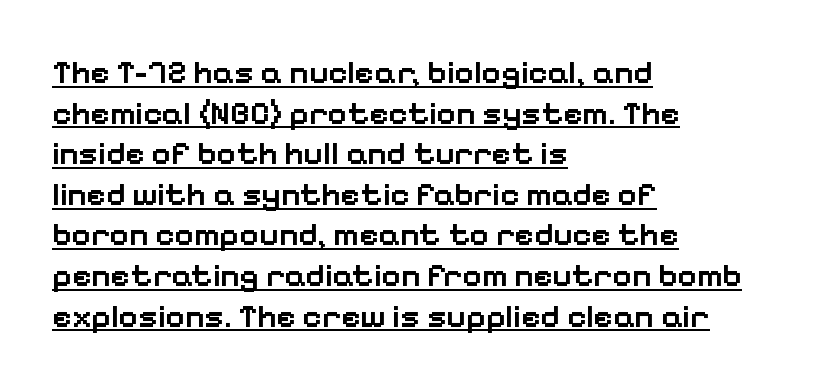
The image shows 33 px semibold sans-serif type, upright; set left-aligned, line spacing 1.23x, normal letter spacing, underlined; low stroke contrast and a medium x-height.
